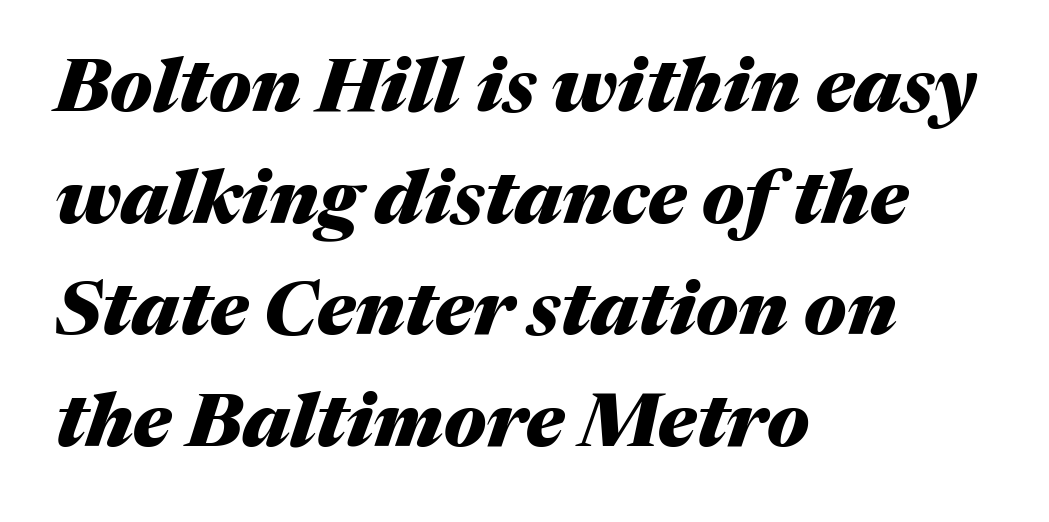
The image shows 75 px heavy type, italic (leaning right); set left-aligned, normal line spacing (1.49x), normal letter spacing, not underlined; medium stroke contrast and a medium x-height.
